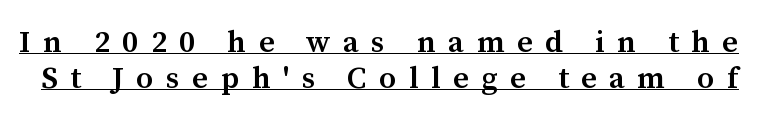
{"serif": "yes", "italic": "no", "bold": "semi", "weight": "semibold", "width": "normal", "stroke_contrast": "medium", "x_height": "medium", "monospaced": "no", "underline": "yes", "line_spacing": "tight", "line_spacing_ratio": 1.15, "letter_spacing": "wide", "letter_spacing_em": 0.4, "glyph_px": 31}
